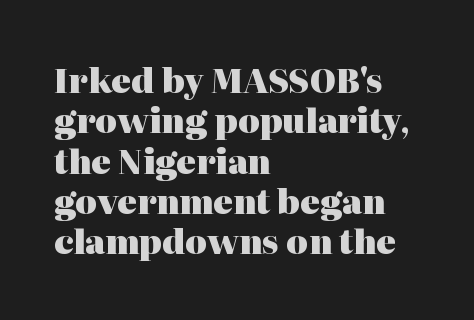
{"serif": "yes", "italic": "no", "bold": "yes", "weight": "heavy", "width": "normal", "stroke_contrast": "high", "x_height": "medium", "monospaced": "no", "underline": "no", "align": "left", "line_spacing_ratio": 1.22, "letter_spacing": "normal", "letter_spacing_em": 0.0, "glyph_px": 33}
